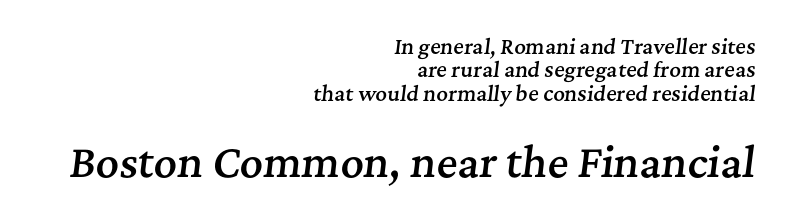
Q: Is the text bold? A: Semi-bold.
Q: Is the text italic (slanted)? A: Yes, it leans right by about 7 degrees.
Q: Is the typeface a serif or a sans-serif typeface? A: Serif.
Q: Is the text underlined? A: No.
Q: How is the paragraph aligned? A: Right-aligned.
Q: Is the spacing between letters normal or unusually wide? A: Normal.
Q: Which block of text is set in a larger size, the first (top) or the second (bottom)? A: The second (bottom) one.
Q: Width (condensed, normal, or wide)? A: Normal.
Q: Stroke contrast? A: Medium.
Q: x-height? A: Medium.
Q: Monospaced? A: No.
